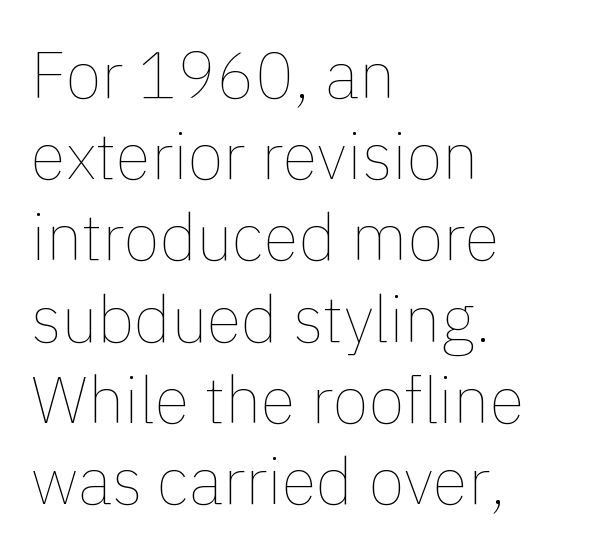
The ragged edge is on the right, which tells us the setting is flush left. The specimen reads as upright at a glance. Think of a printed novel: that variable character pitch is what you see here. What stands out about the letter spacing? Nothing — it is the standard amount. The zone under the glyphs is completely vacant. This is not heavy type; no bold has been used.
